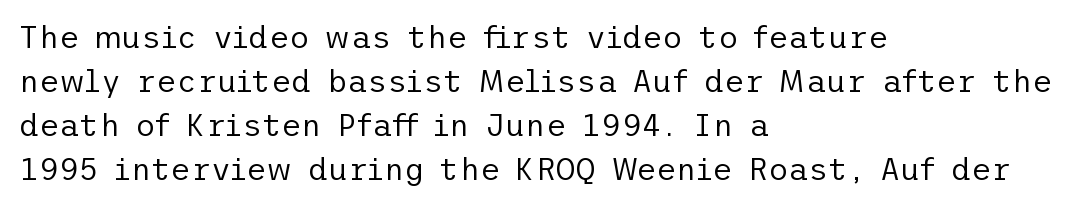
Q: Is the text bold? A: No.
Q: Is the text italic (slanted)? A: No, it is upright.
Q: Is the typeface a serif or a sans-serif typeface? A: Sans-serif.
Q: Is the text underlined? A: No.
Q: How is the paragraph aligned? A: Left-aligned.
Q: Is the spacing between letters normal or unusually wide? A: Normal.
Q: Is the spacing between lines tight, normal or loose? A: Normal.
Q: Width (condensed, normal, or wide)? A: Normal.
Q: Stroke contrast? A: Low.
Q: x-height? A: Medium.
